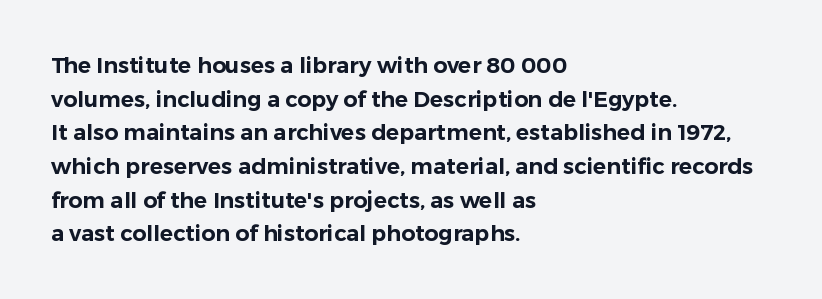
The image shows 22 px text type, upright; set left-aligned, normal line spacing (1.53x), normal letter spacing, not underlined.
